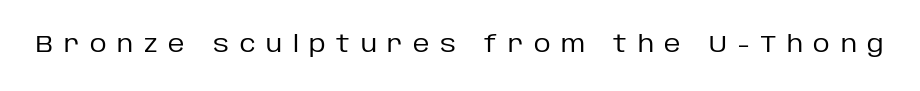
{"italic": "no", "bold": "no", "underline": "no", "letter_spacing": "wide", "letter_spacing_em": 0.46, "glyph_px": 23}
